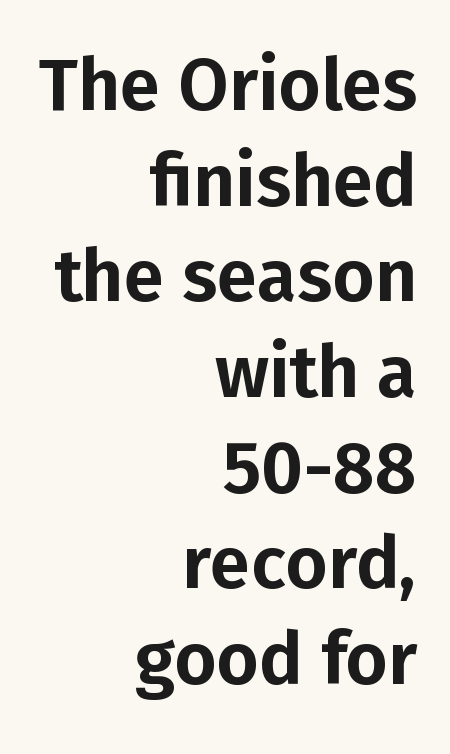
The image shows 73 px sans-serif type, upright; set right-aligned, normal line spacing (1.31x), normal letter spacing, not underlined; low stroke contrast and a medium x-height.
